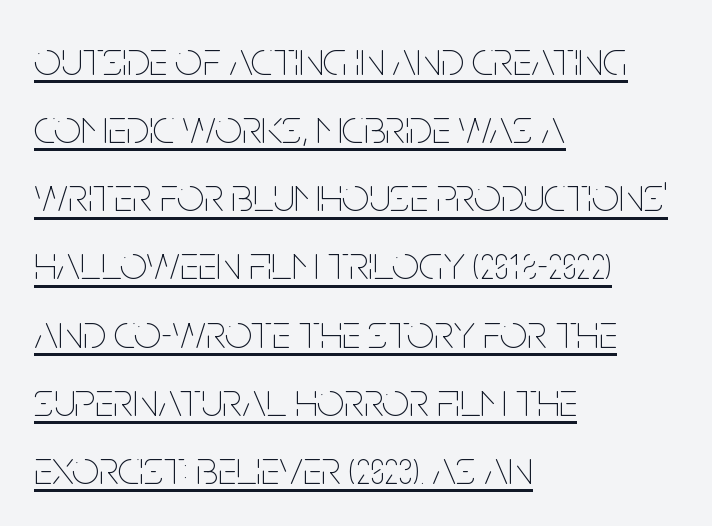
{"italic": "no", "bold": "no", "weight": "thin", "width": "condensed", "stroke_contrast": "low", "x_height": "large", "monospaced": "no", "underline": "yes", "align": "left", "line_spacing": "normal", "line_spacing_ratio": 1.42, "letter_spacing": "normal", "letter_spacing_em": 0.0, "glyph_px": 48}
